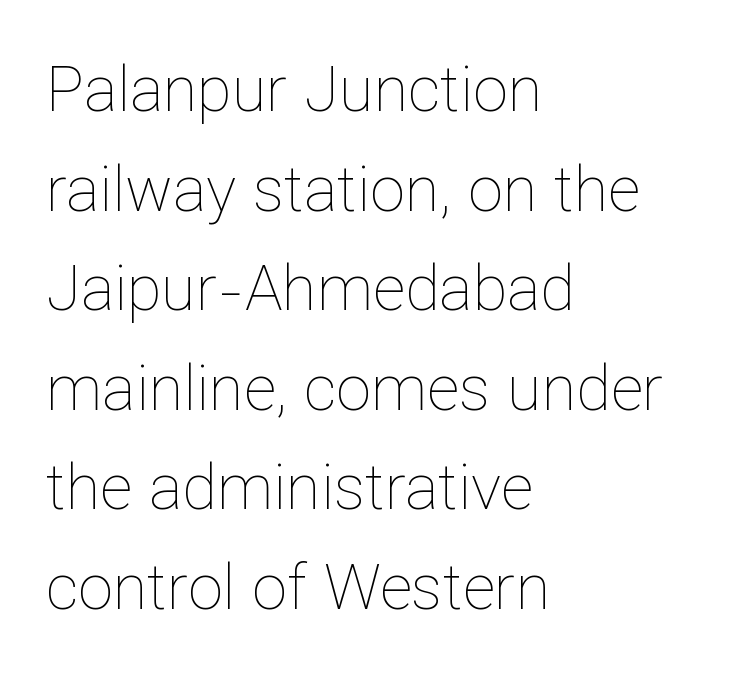
Q: Is the text bold? A: No.
Q: Is the text italic (slanted)? A: No, it is upright.
Q: Is the text underlined? A: No.
Q: How is the paragraph aligned? A: Left-aligned.
Q: Is the spacing between letters normal or unusually wide? A: Normal.
Q: Is the spacing between lines tight, normal or loose? A: Normal.
Q: Width (condensed, normal, or wide)? A: Normal.
Q: Stroke contrast? A: Low.
Q: x-height? A: Medium.
Q: Monospaced? A: No.
